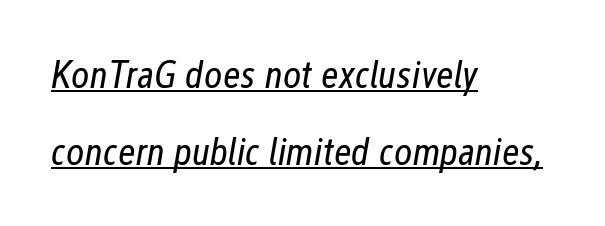
The image shows 39 px regular-weight, condensed type, italic (leaning right); set left-aligned, loose line spacing (1.97x), normal letter spacing, underlined; low stroke contrast and a medium x-height.
